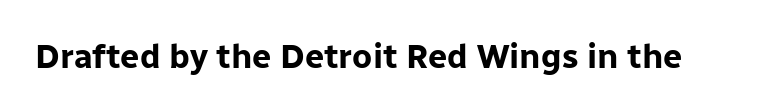
The letters advance in unequal steps, a hallmark of proportional type. The font's upright variant was chosen for this text. Every letter is thick-stroked: bold, no question. Decoration check: the copy has no underline.
